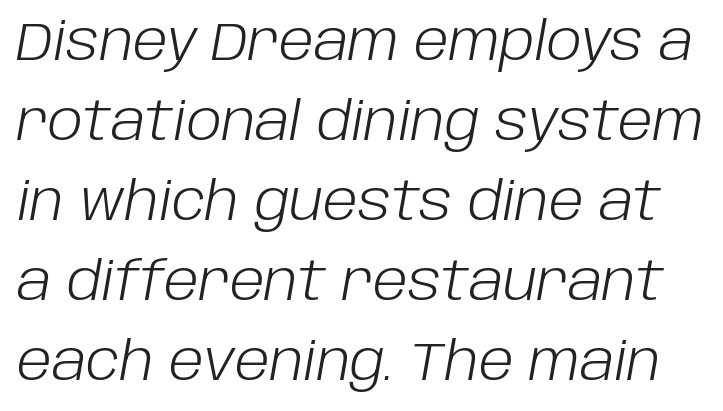
{"italic": "yes", "lean": "right", "slant_degrees": 10, "bold": "no", "weight": "light", "width": "normal", "stroke_contrast": "low", "x_height": "large", "monospaced": "no", "underline": "no", "line_spacing": "normal", "line_spacing_ratio": 1.51, "letter_spacing": "normal", "letter_spacing_em": 0.0, "glyph_px": 53}
